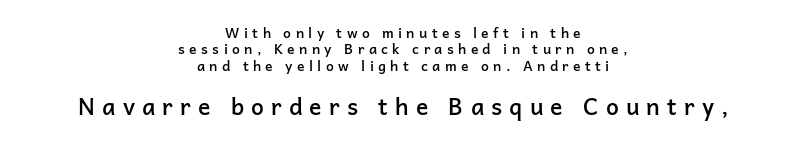
Q: Is the text bold? A: Semi-bold.
Q: Is the text italic (slanted)? A: No, it is upright.
Q: Is the text underlined? A: No.
Q: How is the paragraph aligned? A: Centered.
Q: Is the spacing between letters normal or unusually wide? A: Unusually wide.
Q: Which block of text is set in a larger size, the first (top) or the second (bottom)? A: The second (bottom) one.
